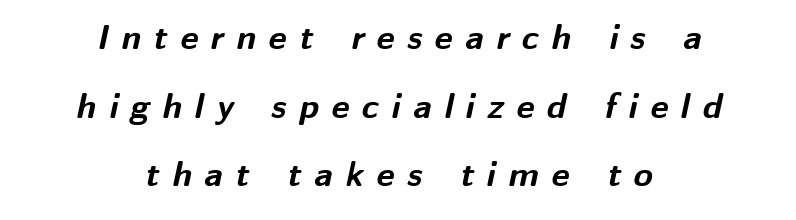
The image shows 35 px bold type, italic (leaning right); set centered, loose line spacing (1.96x), unusually wide letter spacing (+0.36 em), not underlined; medium stroke contrast and a medium x-height.
